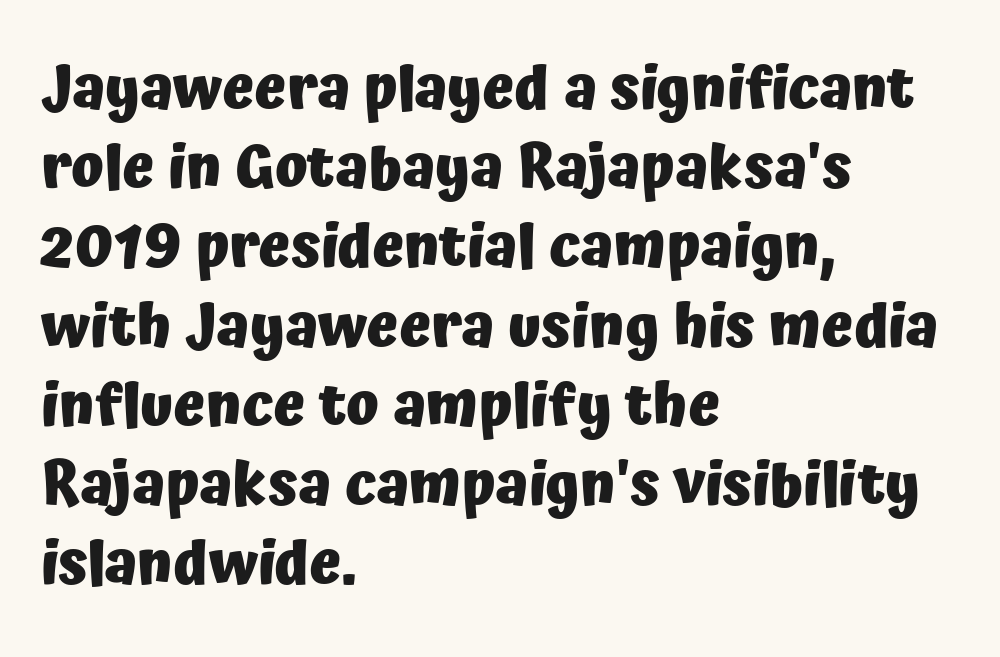
The leading is moderate, giving the passage an even texture. Notice how thick the strokes are: this is what a full bold looks like. Bare-footed words on every line. There is no visible air inserted between adjacent glyphs. The text block is weighted toward the left margin, trailing off unevenly rightward.
